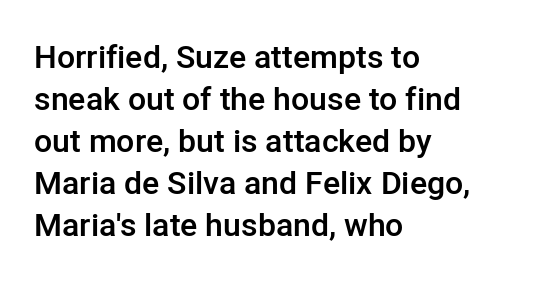
Q: Is the text bold? A: Semi-bold.
Q: Is the text italic (slanted)? A: No, it is upright.
Q: Is the typeface a serif or a sans-serif typeface? A: Sans-serif.
Q: Is the text underlined? A: No.
Q: How is the paragraph aligned? A: Left-aligned.
Q: Is the spacing between letters normal or unusually wide? A: Normal.
Q: Is the spacing between lines tight, normal or loose? A: Normal.
Q: Width (condensed, normal, or wide)? A: Normal.
Q: Stroke contrast? A: Low.
Q: x-height? A: Medium.
Q: Monospaced? A: No.
